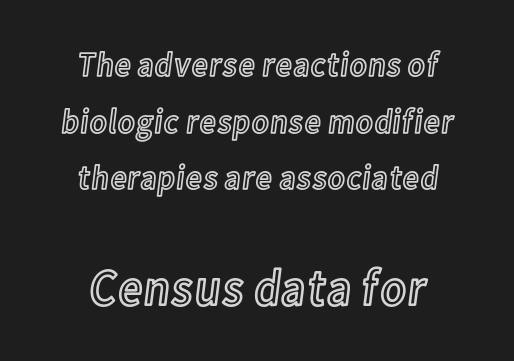
Q: Is the text italic (slanted)? A: Yes.
Q: Is the text underlined? A: No.
Q: How is the paragraph aligned? A: Centered.
Q: Is the spacing between letters normal or unusually wide? A: Normal.
Q: Is the spacing between lines tight, normal or loose? A: Normal.
Q: Which block of text is set in a larger size, the first (top) or the second (bottom)? A: The second (bottom) one.
Q: Width (condensed, normal, or wide)? A: Condensed.
Q: x-height? A: Medium.
Q: Monospaced? A: No.
